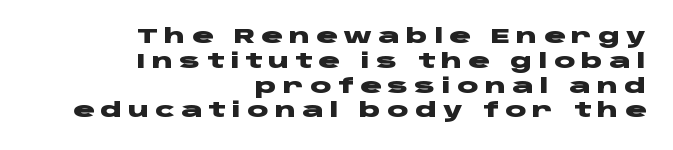
{"italic": "no", "bold": "yes", "underline": "no", "align": "right", "line_spacing_ratio": 1.24, "letter_spacing": "wide", "letter_spacing_em": 0.3, "glyph_px": 20}
